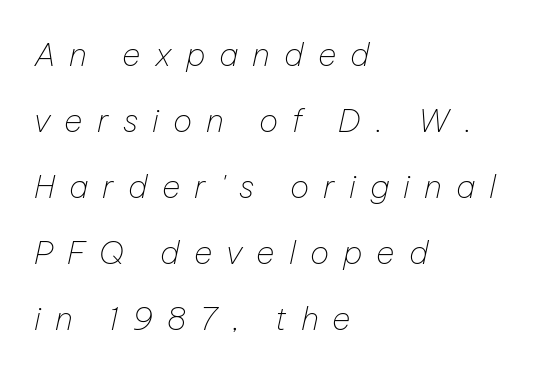
Tracking here is generous; glyphs stand well apart from one another. Is the stroke heavy? The answer is a plain regular-or-lighter. Widely set lines give the paragraph a tall, airy silhouette. Notice how the stems are inclined rather than vertical — that's the hallmark of italics.
